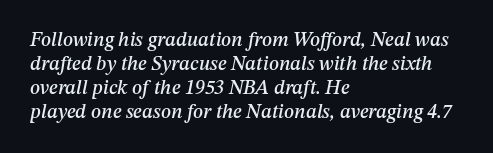
Default kerning and tracking; the words read as compact shapes. This sample is left-justified, so line endings fall wherever the words run out. The letters are slanted; this is an italic face. The zone under the glyphs is completely vacant.
